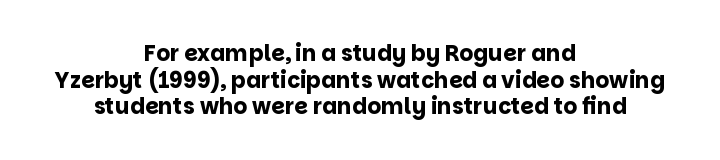
Q: Is the text bold? A: Yes.
Q: Is the text italic (slanted)? A: No, it is upright.
Q: Is the text underlined? A: No.
Q: How is the paragraph aligned? A: Centered.
Q: Is the spacing between letters normal or unusually wide? A: Normal.
